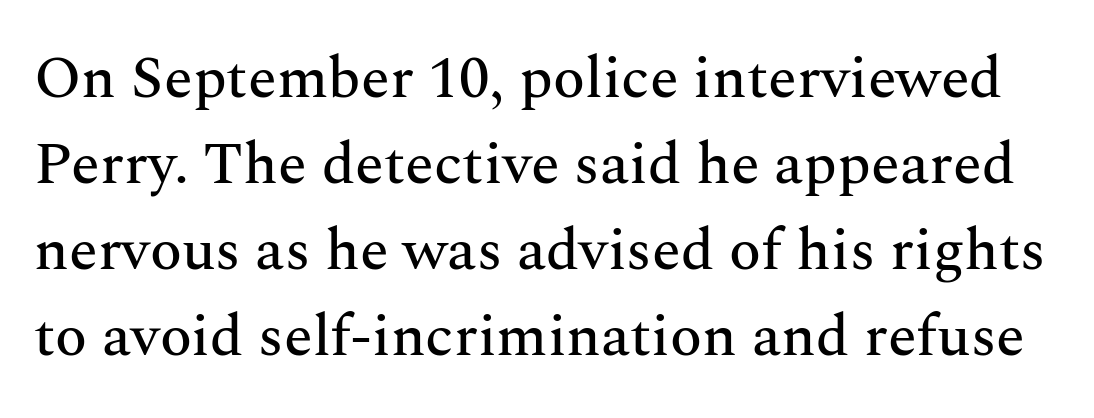
Tracking here is standard; glyphs follow each other at the usual distance. Underlining? Definitely not there. A normal amount of white space separates one row of letters from the next. Classification — serif.
